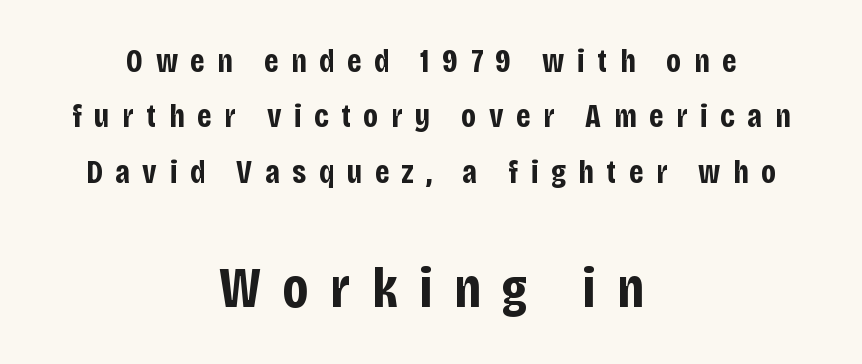
{"serif": "no", "italic": "no", "bold": "yes", "weight": "bold", "width": "condensed", "stroke_contrast": "low", "x_height": "large", "monospaced": "no", "underline": "no", "align": "center", "line_spacing": "normal", "line_spacing_ratio": 1.68, "letter_spacing": "wide", "letter_spacing_em": 0.38, "larger_block": "second", "size_ratio": 1.73, "glyph_px": 57}
